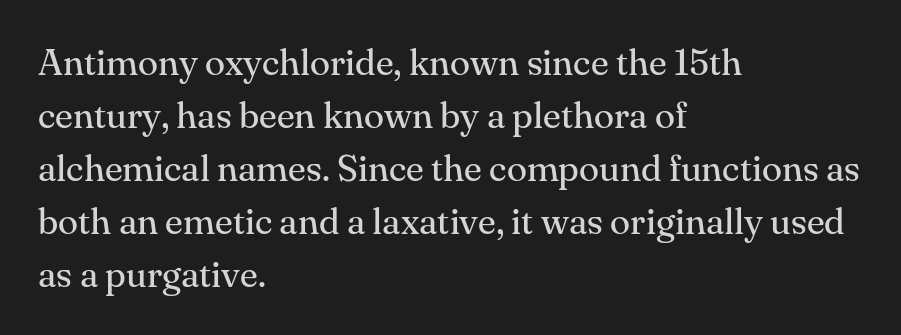
{"serif": "yes", "italic": "no", "bold": "no", "weight": "regular", "width": "normal", "stroke_contrast": "medium", "x_height": "small", "monospaced": "no", "underline": "no", "align": "left", "line_spacing": "normal", "line_spacing_ratio": 1.43, "letter_spacing": "normal", "letter_spacing_em": 0.0, "glyph_px": 37}
